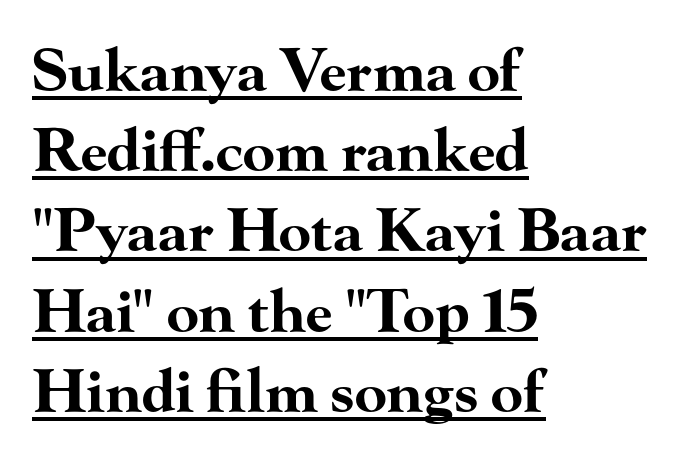
The image shows 59 px bold, wide serif type, upright; set left-aligned, normal line spacing (1.36x), normal letter spacing, underlined; high stroke contrast and a small x-height.
